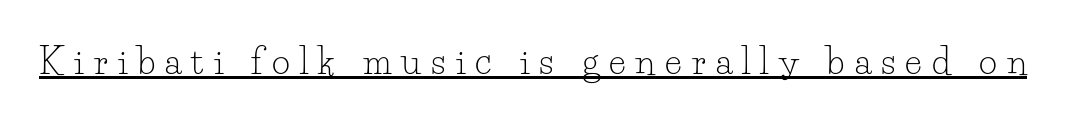
{"serif": "yes", "italic": "no", "bold": "no", "weight": "light", "width": "normal", "stroke_contrast": "low", "x_height": "small", "monospaced": "no", "underline": "yes", "letter_spacing": "wide", "letter_spacing_em": 0.29, "glyph_px": 35}
